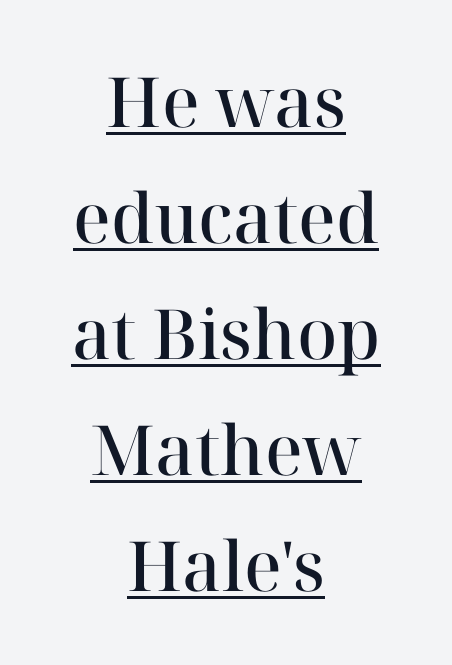
{"serif": "yes", "italic": "no", "bold": "semi", "weight": "semibold", "width": "normal", "stroke_contrast": "high", "x_height": "medium", "monospaced": "no", "underline": "yes", "align": "center", "line_spacing": "normal", "line_spacing_ratio": 1.68, "letter_spacing": "normal", "letter_spacing_em": 0.0, "glyph_px": 69}
